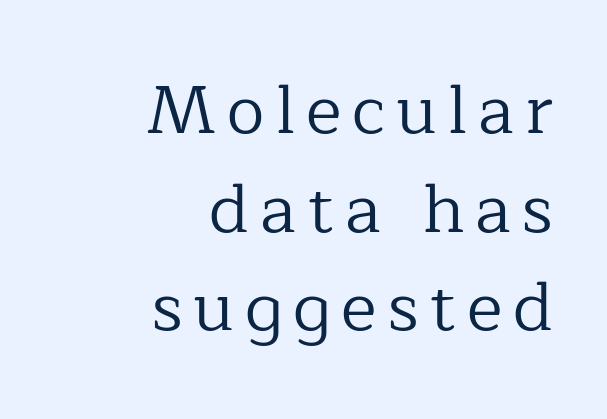
Q: Is the text bold? A: No.
Q: Is the text italic (slanted)? A: No, it is upright.
Q: Is the typeface a serif or a sans-serif typeface? A: Serif.
Q: Is the text underlined? A: No.
Q: How is the paragraph aligned? A: Right-aligned.
Q: Is the spacing between lines tight, normal or loose? A: Normal.
Q: Width (condensed, normal, or wide)? A: Normal.
Q: Stroke contrast? A: Low.
Q: x-height? A: Medium.
Q: Monospaced? A: No.
